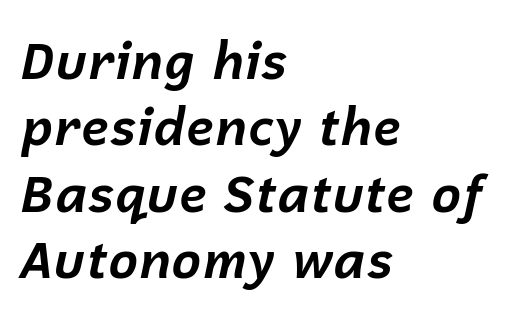
Underlining? Definitely not there. Horizontally, the lines are justified to the leading edge only. These lines are rendered in a variable-pitch font. The letters sit at their default tracking, neither squeezed nor spread.
